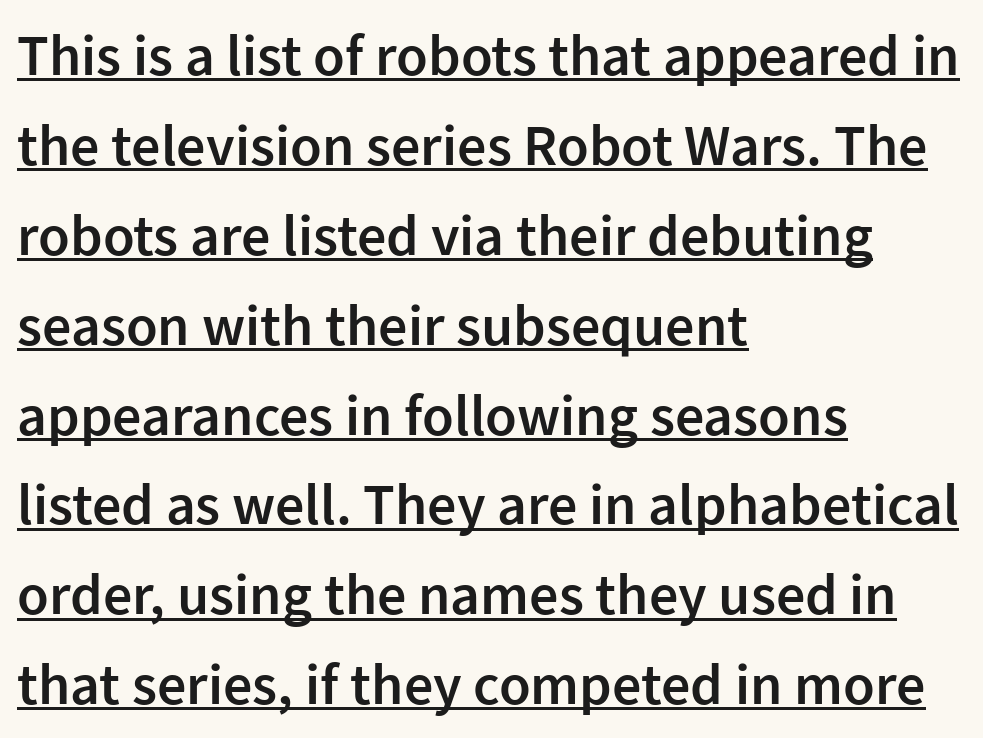
The image shows 58 px semibold sans-serif type, upright; set left-aligned, normal line spacing (1.55x), normal letter spacing, underlined; low stroke contrast and a medium x-height.
